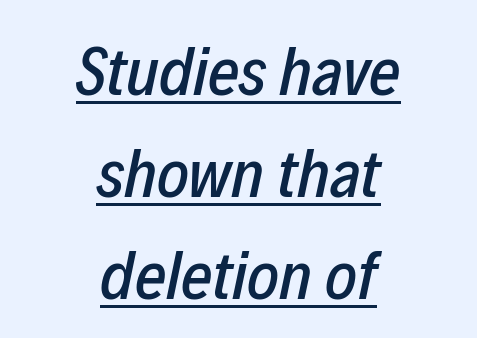
Designer's note — italics engaged. A normal amount of white space separates one row of letters from the next. Look at the tracking — it's just the regular setting, nothing added. This is underlined copy, the kind a proofreader might mark for attention.
